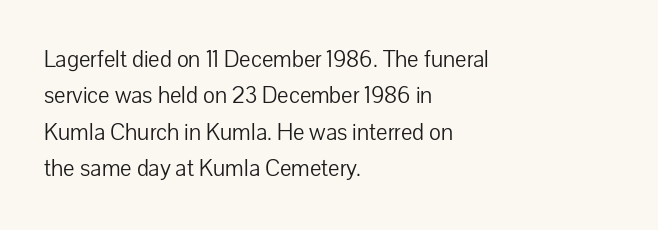
The foot of each line stays bare and open. These lines stack with their left ends in a neat column. Italic: no, the glyphs are upright roman. These lines sit exactly where default settings would place them.
